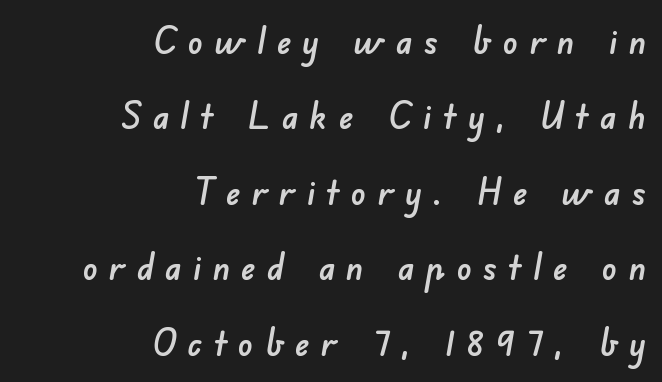
The image shows 37 px sans-serif type; set right-aligned, loose line spacing (2.04x), unusually wide letter spacing (+0.3 em), not underlined; low stroke contrast and a small x-height.
